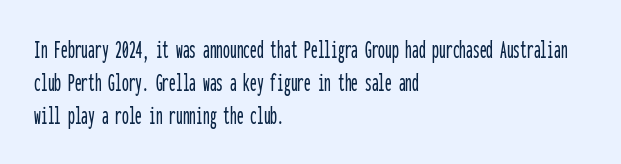
Q: Is the text italic (slanted)? A: No, it is upright.
Q: Is the text underlined? A: No.
Q: How is the paragraph aligned? A: Left-aligned.
Q: Is the spacing between letters normal or unusually wide? A: Normal.
